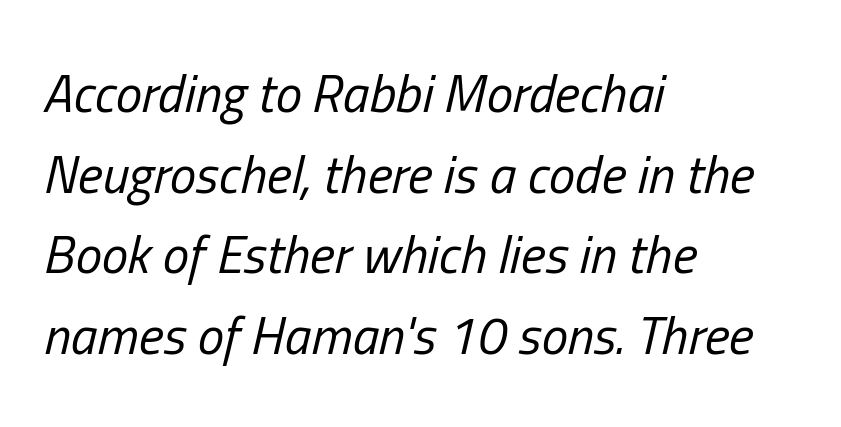
{"italic": "yes", "lean": "right", "slant_degrees": 13, "bold": "no", "weight": "regular", "width": "condensed", "stroke_contrast": "low", "x_height": "medium", "monospaced": "no", "underline": "no", "align": "left", "line_spacing": "normal", "line_spacing_ratio": 1.52, "letter_spacing": "normal", "letter_spacing_em": 0.0, "glyph_px": 53}
